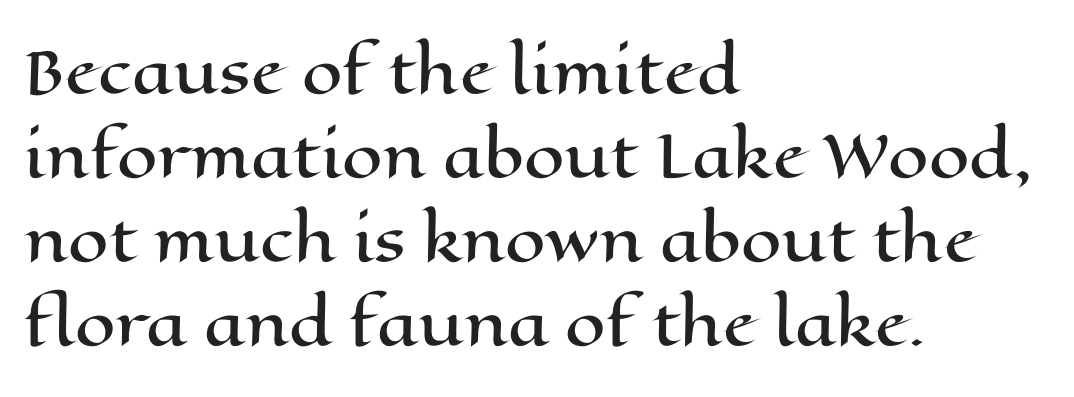
The image shows 58 px wide type, upright; set left-aligned, normal line spacing (1.45x), normal letter spacing, not underlined; high stroke contrast and a medium x-height.
